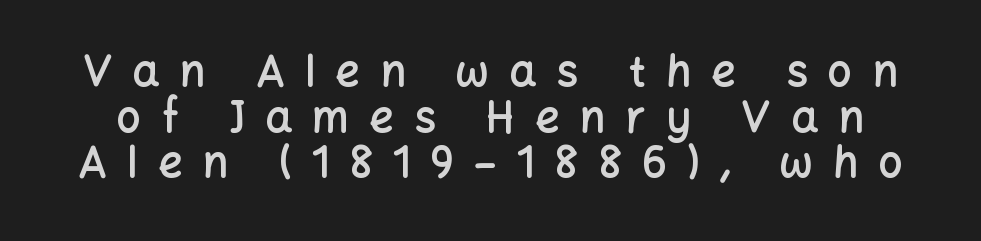
Q: Is the text bold? A: Semi-bold.
Q: Is the text italic (slanted)? A: No, it is upright.
Q: Is the typeface a serif or a sans-serif typeface? A: Sans-serif.
Q: Is the text underlined? A: No.
Q: Is the spacing between letters normal or unusually wide? A: Unusually wide.
Q: Is the spacing between lines tight, normal or loose? A: Tight.
Q: Width (condensed, normal, or wide)? A: Normal.
Q: Stroke contrast? A: Low.
Q: x-height? A: Medium.
Q: Monospaced? A: No.
